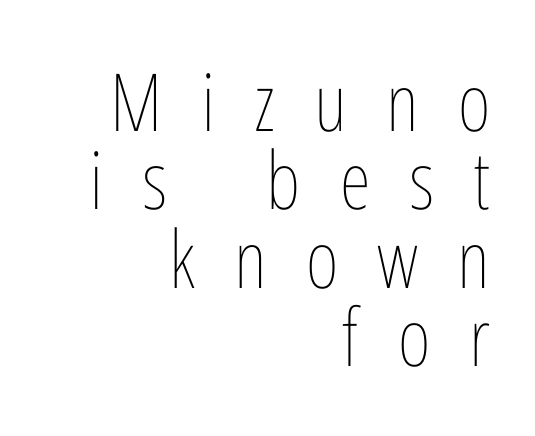
{"italic": "no", "bold": "no", "weight": "thin", "width": "condensed", "stroke_contrast": "low", "x_height": "medium", "monospaced": "no", "underline": "no", "align": "right", "line_spacing": "tight", "line_spacing_ratio": 0.98, "letter_spacing": "wide", "letter_spacing_em": 0.49, "glyph_px": 80}
